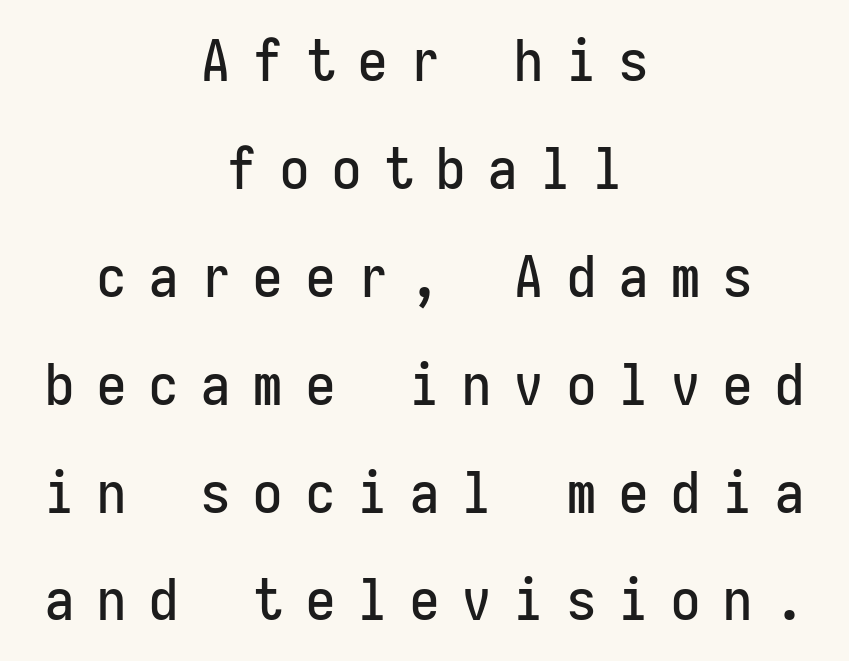
The image shows 58 px condensed sans-serif type, upright, monospaced; set centered, line spacing 1.86x, unusually wide letter spacing (+0.4 em), not underlined; low stroke contrast and a medium x-height.
